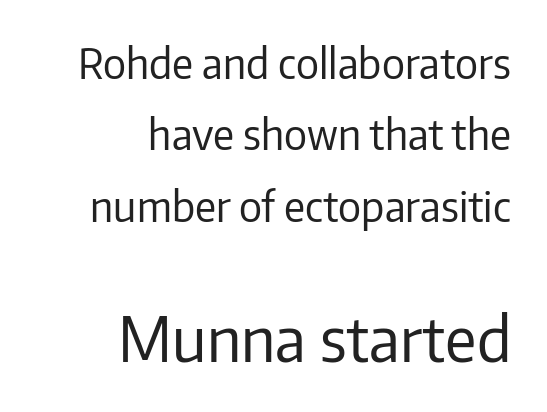
{"serif": "no", "italic": "no", "bold": "no", "weight": "regular", "width": "normal", "stroke_contrast": "low", "x_height": "medium", "monospaced": "no", "underline": "no", "align": "right", "line_spacing_ratio": 1.74, "letter_spacing": "normal", "letter_spacing_em": 0.0, "larger_block": "second", "size_ratio": 1.49, "glyph_px": 61}
